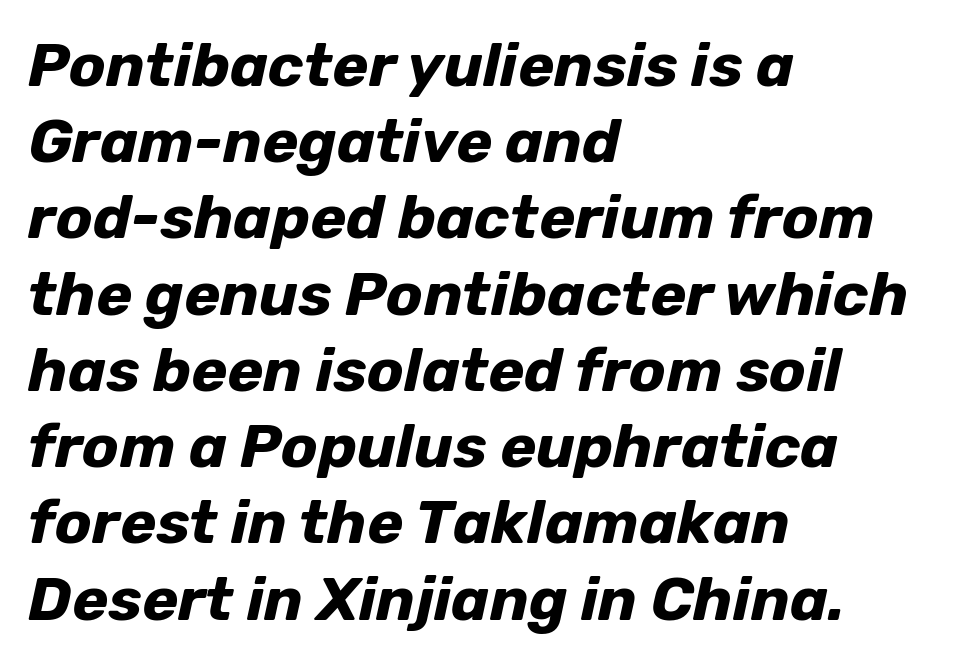
The image shows 61 px bold type, italic (leaning right); set left-aligned, normal line spacing (1.25x), normal letter spacing, not underlined; low stroke contrast and a medium x-height.
